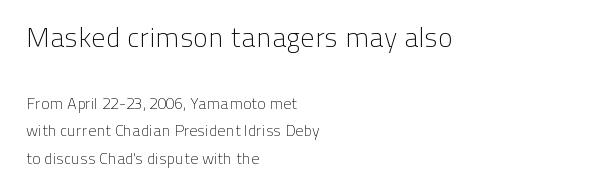
Counters stay open thanks to moderate or lighter strokes. This is the regular roman posture of the typeface. Large over small — that's the arrangement of the two blocks here. A student would call this left alignment; a typographer would say flush left, rag right.
